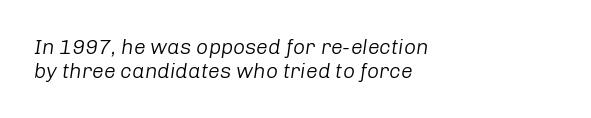
{"italic": "yes", "lean": "right", "slant_degrees": 8, "bold": "no", "underline": "no", "align": "left", "line_spacing": "tight", "line_spacing_ratio": 1.12, "letter_spacing": "normal", "letter_spacing_em": 0.0, "glyph_px": 21}
